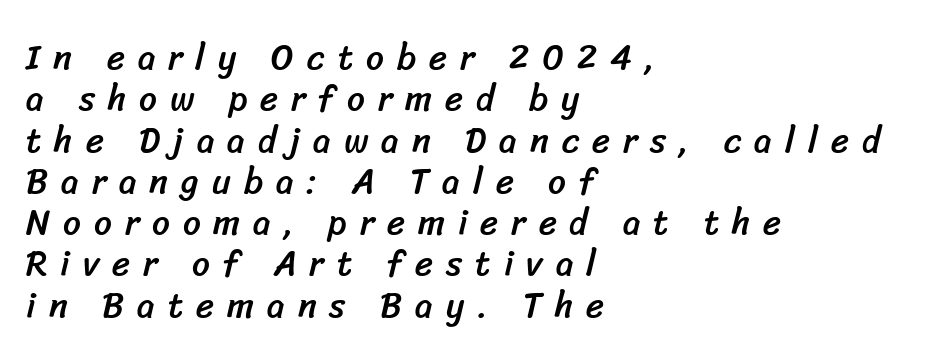
The image shows 35 px sans-serif type; set left-aligned, line spacing 1.18x, unusually wide letter spacing (+0.37 em), not underlined; low stroke contrast and a medium x-height.
